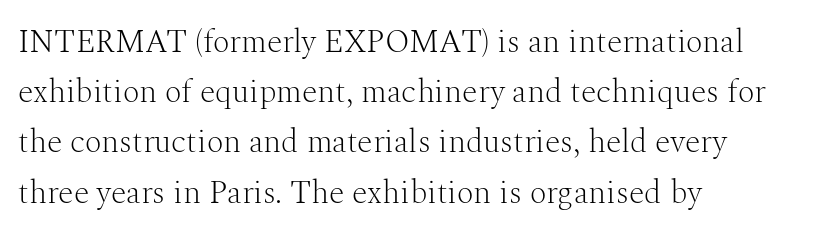
Q: Is the text bold? A: No.
Q: Is the text italic (slanted)? A: No, it is upright.
Q: Is the typeface a serif or a sans-serif typeface? A: Serif.
Q: Is the text underlined? A: No.
Q: How is the paragraph aligned? A: Left-aligned.
Q: Is the spacing between letters normal or unusually wide? A: Normal.
Q: Is the spacing between lines tight, normal or loose? A: Normal.
Q: Width (condensed, normal, or wide)? A: Normal.
Q: Stroke contrast? A: Medium.
Q: x-height? A: Medium.
Q: Monospaced? A: No.
